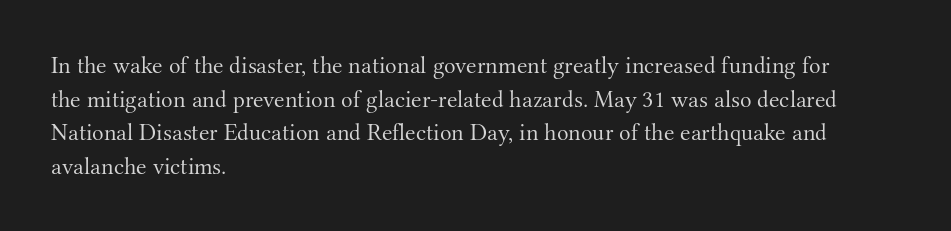
The image shows 24 px text type, upright; set left-aligned, normal line spacing (1.4x), normal letter spacing, not underlined.
